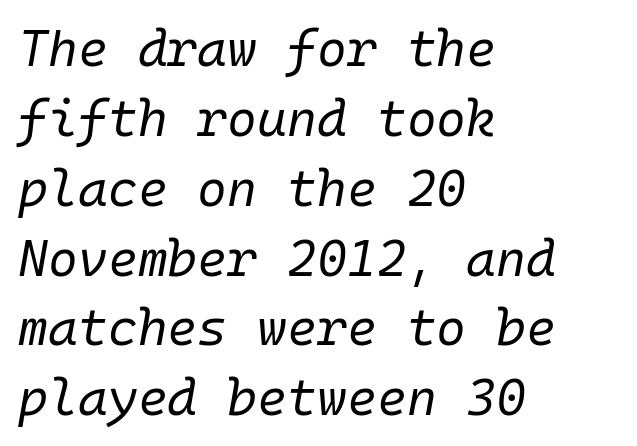
The image shows 51 px regular-weight type, italic (leaning right), monospaced; set left-aligned, normal line spacing (1.37x), normal letter spacing, not underlined; low stroke contrast and a medium x-height.
